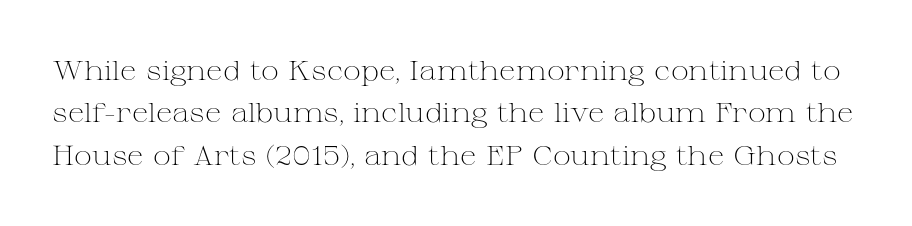
Is there much room between lines? A standard amount, neither cramped nor airy. The letters sit at their default tracking, neither squeezed nor spread. The zone under the glyphs is completely vacant. Stem width sits at or under what a default text font uses. Posture: vertical.
